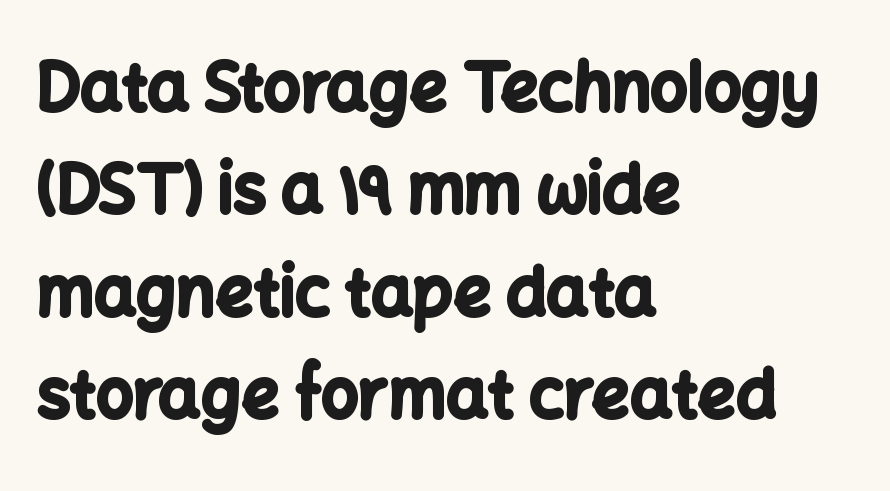
The image shows 66 px bold sans-serif type, upright; set left-aligned, normal line spacing (1.55x), normal letter spacing, not underlined; low stroke contrast and a medium x-height.
